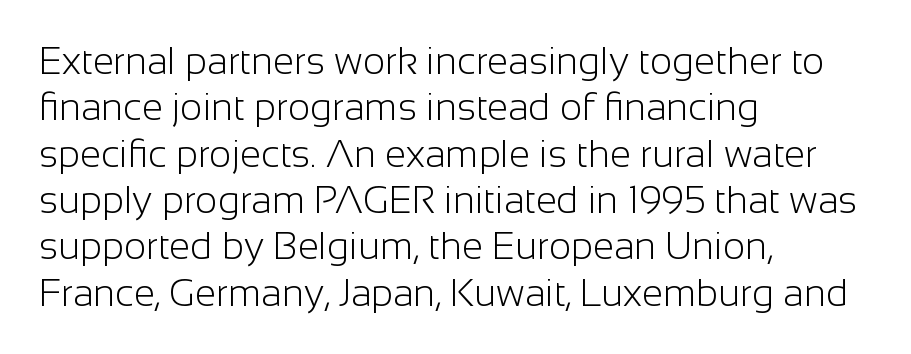
The type is set solid horizontally, with unmodified tracking. The rendering anchors every line to the left-hand side. Each row of text sits above clean, open space. Note: no serifs on the glyphs.
